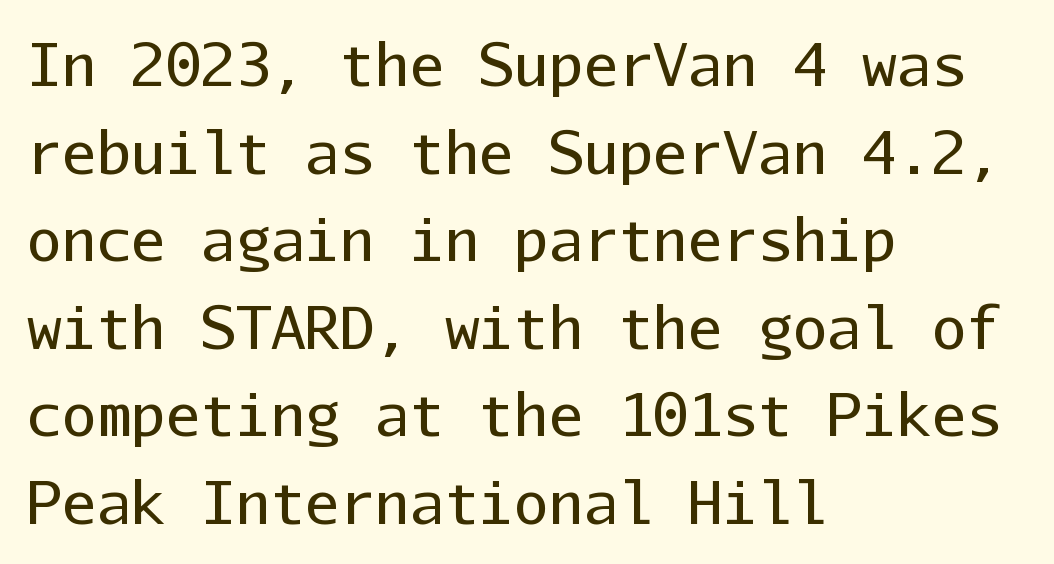
Think standard paragraph weight, or any step lighter than that. Italic: no, the glyphs are upright roman. Nothing unusual about the tracking: characters are spaced as the font intends. The typeface chosen for these lines omits serifs. The ragged edge is on the right, which tells us the setting is flush left.
